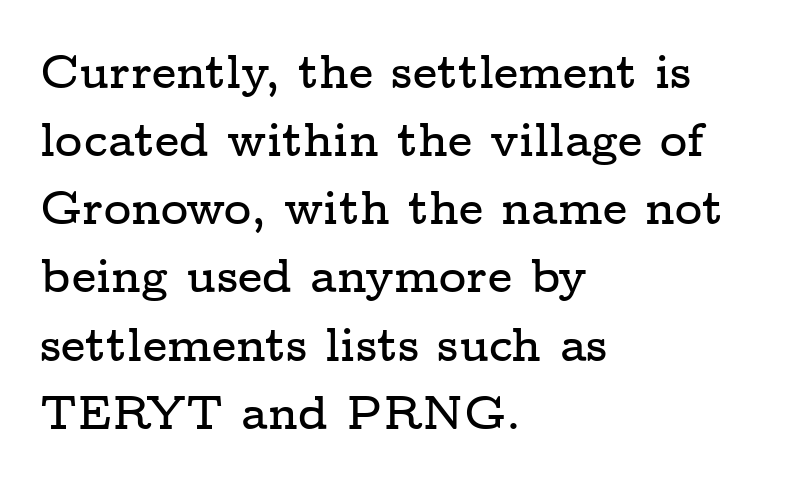
The image shows 47 px wide serif type, upright; set left-aligned, normal line spacing (1.45x), normal letter spacing, not underlined; low stroke contrast and a medium x-height.
